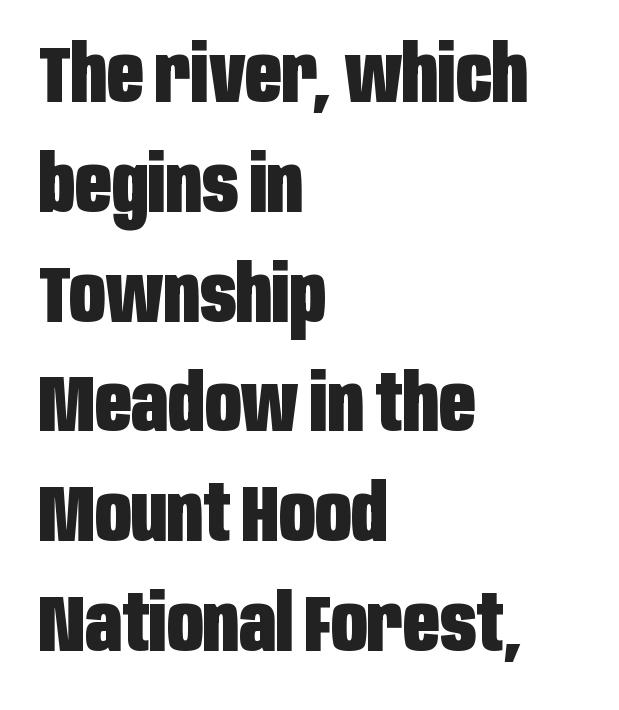
Q: Is the text bold? A: Yes.
Q: Is the text italic (slanted)? A: No, it is upright.
Q: Is the typeface a serif or a sans-serif typeface? A: Sans-serif.
Q: Is the text underlined? A: No.
Q: How is the paragraph aligned? A: Left-aligned.
Q: Is the spacing between letters normal or unusually wide? A: Normal.
Q: Is the spacing between lines tight, normal or loose? A: Normal.
Q: Width (condensed, normal, or wide)? A: Condensed.
Q: Stroke contrast? A: Low.
Q: x-height? A: Large.
Q: Monospaced? A: No.
